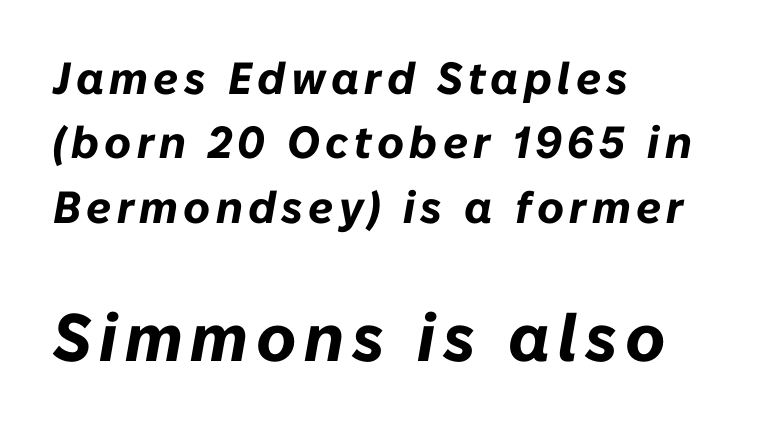
{"italic": "yes", "lean": "right", "slant_degrees": 10, "bold": "yes", "weight": "bold", "width": "normal", "stroke_contrast": "low", "x_height": "medium", "monospaced": "no", "underline": "no", "align": "left", "line_spacing": "normal", "line_spacing_ratio": 1.43, "larger_block": "second", "size_ratio": 1.49, "glyph_px": 67}
